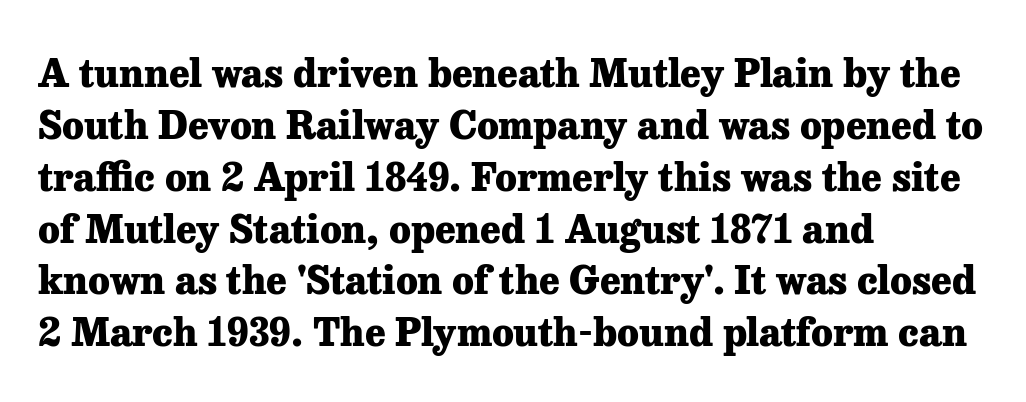
A typesetter would mark this as roman, not italic. The passage shown stacks its lines at a standard gap. Each row of text sits above clean, open space. A dark, heavy texture on the line: the type is bold.
